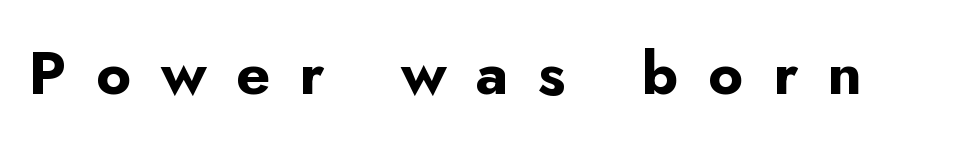
Note: no serifs on the glyphs. Plenty of ink on the page — the face is bold. Has an underline been added? It has not. Spacing verdict: proportional, widths tailored to each character. The lettering holds an erect, upright posture throughout.
